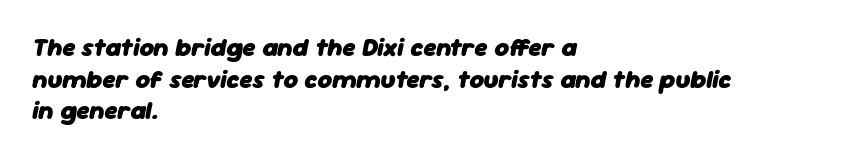
Q: Is the text bold? A: Yes.
Q: Is the text italic (slanted)? A: Yes, it leans right by about 11 degrees.
Q: Is the text underlined? A: No.
Q: How is the paragraph aligned? A: Left-aligned.
Q: Is the spacing between letters normal or unusually wide? A: Normal.
Q: Is the spacing between lines tight, normal or loose? A: Normal.
